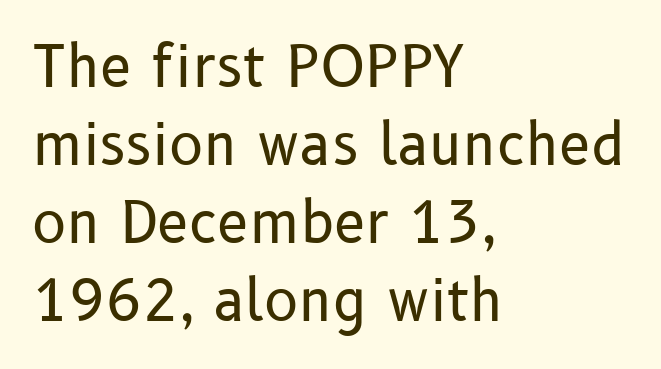
{"serif": "no", "italic": "no", "bold": "no", "weight": "regular", "width": "normal", "stroke_contrast": "low", "x_height": "medium", "monospaced": "no", "underline": "no", "align": "left", "line_spacing": "normal", "line_spacing_ratio": 1.37, "letter_spacing": "normal", "letter_spacing_em": 0.0, "glyph_px": 57}
